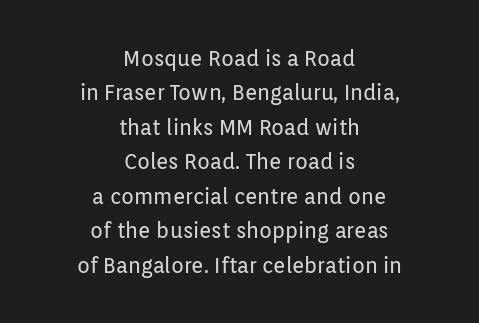
The line-height multiplier appears to be the usual default. Rendered with straight, roman letterforms. Teacher's note: observe the equal gaps on both sides — that is centered alignment. Each stroke keeps to a modest, everyday thickness or less. Only glyphs here, with clear space below each row.
